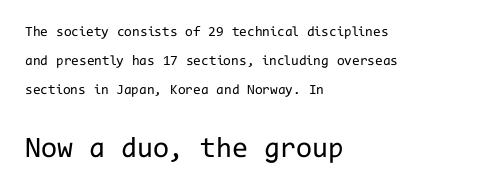
Q: Is the text bold? A: No.
Q: Is the text italic (slanted)? A: No, it is upright.
Q: Is the typeface a serif or a sans-serif typeface? A: Sans-serif.
Q: Is the text underlined? A: No.
Q: How is the paragraph aligned? A: Left-aligned.
Q: Is the spacing between letters normal or unusually wide? A: Normal.
Q: Is the spacing between lines tight, normal or loose? A: Loose.
Q: Which block of text is set in a larger size, the first (top) or the second (bottom)? A: The second (bottom) one.
Q: Width (condensed, normal, or wide)? A: Normal.
Q: Stroke contrast? A: Low.
Q: x-height? A: Medium.
Q: Monospaced? A: Yes.
